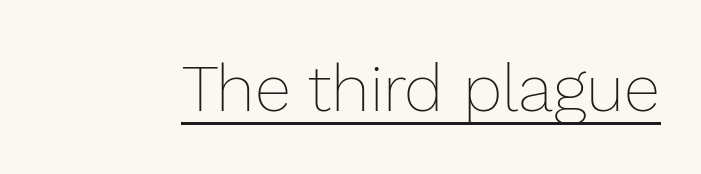
Compared with a typical body face, this is equally light or lighter still. A rule runs beneath these lines of type. Upright lettering throughout. Each letter keeps its own natural width here, so spacing adapts to shape. Caption: standard tracking, unaltered.
